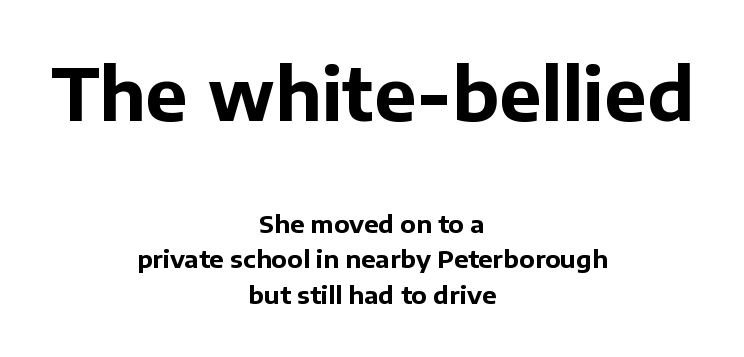
Proportional: the letters do not fall into vertical columns. Typographically, this falls in the sans-serif category. The lettering holds an erect, upright posture throughout. The line texture is even and compact thanks to regular tracking. Two sizes are in play, and the larger belongs to the first block.
